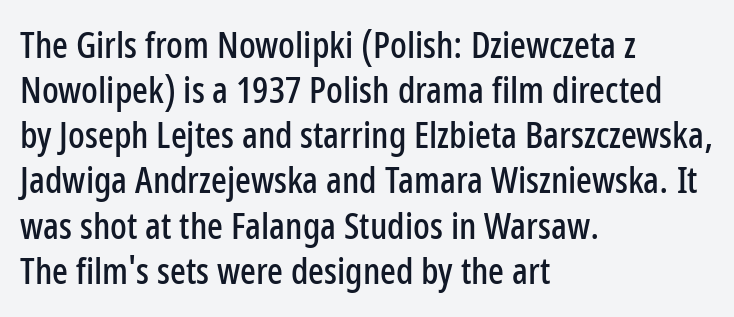
{"serif": "no", "italic": "no", "width": "condensed", "stroke_contrast": "low", "x_height": "medium", "monospaced": "no", "underline": "no", "align": "left", "line_spacing_ratio": 1.22, "letter_spacing": "normal", "letter_spacing_em": 0.0, "glyph_px": 37}
